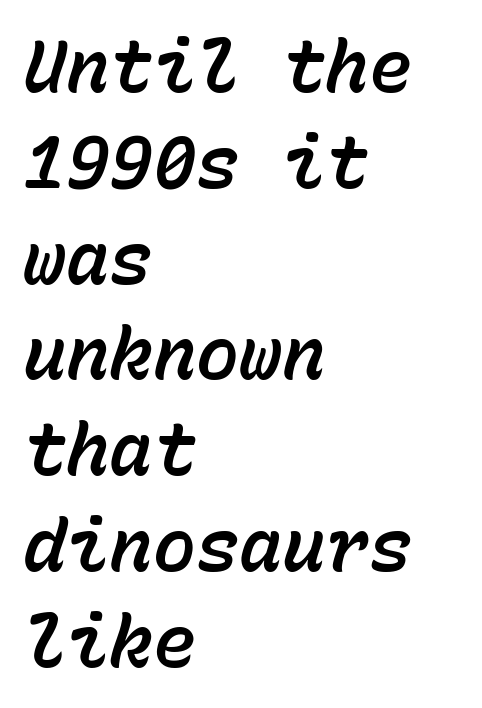
The image shows 72 px text type, italic (leaning right), monospaced; set left-aligned, normal line spacing (1.33x), normal letter spacing, not underlined; low stroke contrast and a medium x-height.
